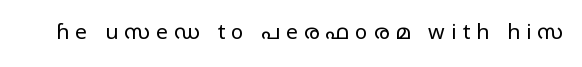
Q: Is the text bold? A: No.
Q: Is the text italic (slanted)? A: No, it is upright.
Q: Is the text underlined? A: No.
Q: Is the spacing between letters normal or unusually wide? A: Unusually wide.
